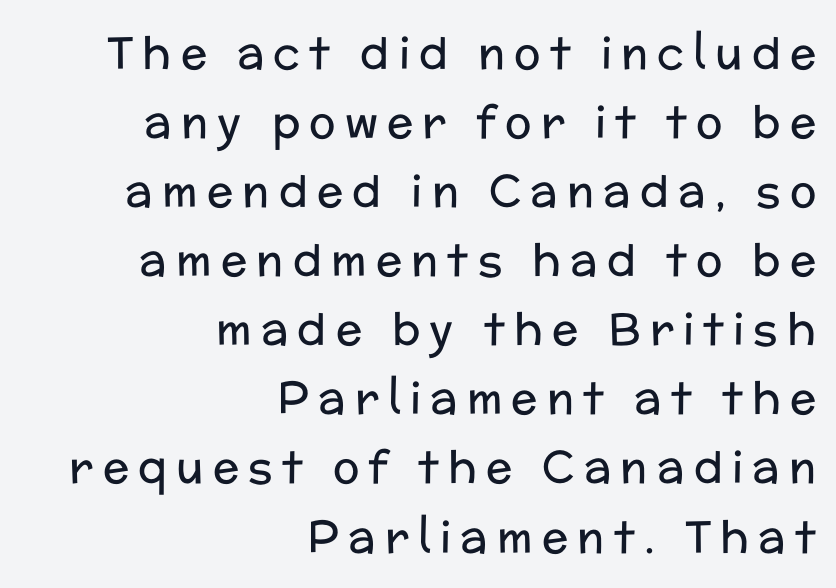
Stems and bowls with no extra thickness — not bold. Quick note: not italic, upright. The text block is weighted toward the right margin, trailing off unevenly leftward. The letters advance in unequal steps, a hallmark of proportional type. Bare-footed words on every line.
